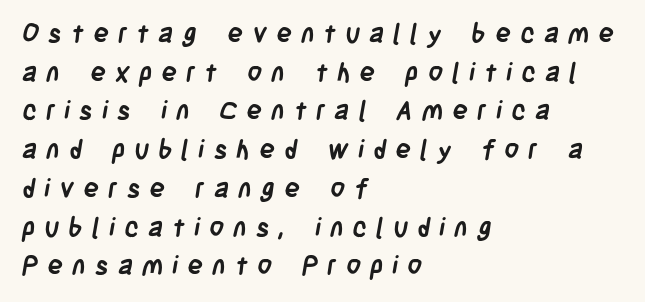
Q: Is the text bold? A: Yes.
Q: Is the text underlined? A: No.
Q: How is the paragraph aligned? A: Left-aligned.
Q: Is the spacing between letters normal or unusually wide? A: Unusually wide.
Q: Is the spacing between lines tight, normal or loose? A: Normal.
